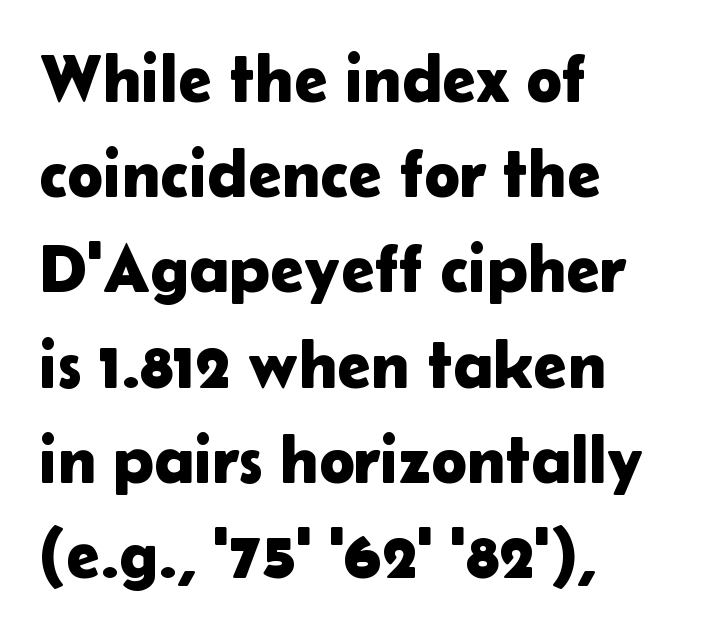
The image shows 68 px sans-serif type, upright; set left-aligned, normal line spacing (1.4x), normal letter spacing, not underlined; low stroke contrast and a medium x-height.
